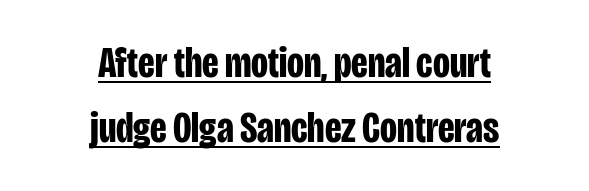
{"serif": "no", "italic": "no", "bold": "yes", "weight": "bold", "width": "condensed", "stroke_contrast": "low", "x_height": "large", "monospaced": "no", "underline": "yes", "align": "center", "line_spacing": "normal", "line_spacing_ratio": 1.48, "letter_spacing": "normal", "letter_spacing_em": 0.0, "glyph_px": 44}
